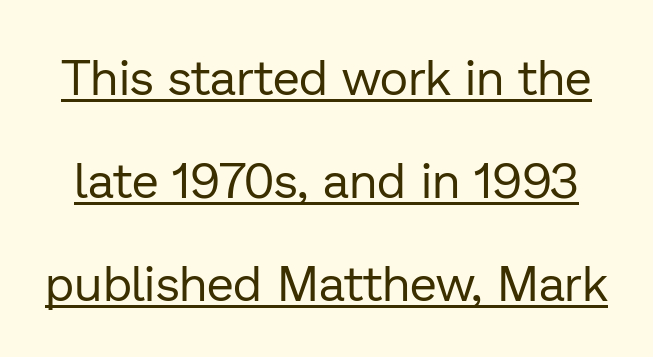
Posture: straight, roman, zero tilt. This is not heavy type; no bold has been used. Decoration check: the copy is underlined. The font family rendered here belongs to the sans-serif group.
